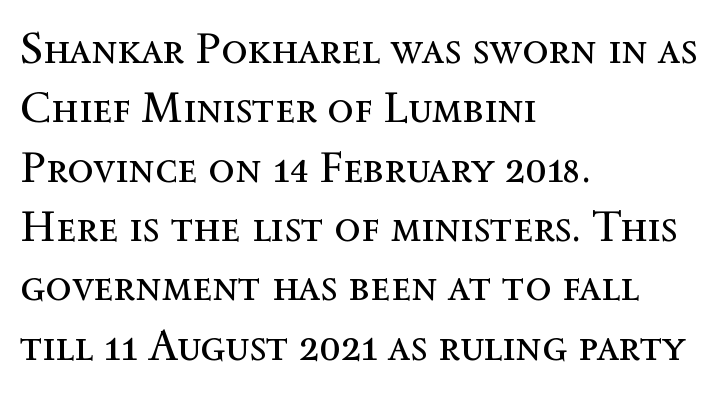
{"italic": "no", "bold": "no", "weight": "regular", "width": "normal", "x_height": "medium", "monospaced": "no", "underline": "no", "align": "left", "line_spacing": "normal", "line_spacing_ratio": 1.38, "letter_spacing": "normal", "letter_spacing_em": 0.0, "glyph_px": 43}
